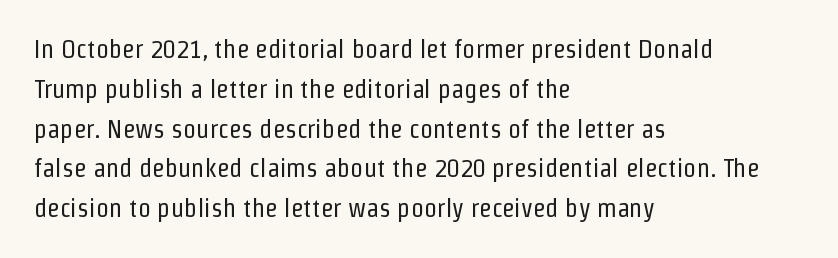
The image shows 26 px text type, upright; set left-aligned, normal line spacing (1.53x), normal letter spacing, not underlined.
